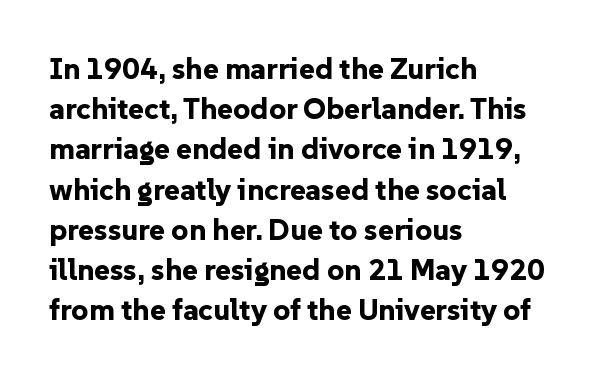
Q: Is the text bold? A: Yes.
Q: Is the text italic (slanted)? A: No, it is upright.
Q: Is the typeface a serif or a sans-serif typeface? A: Sans-serif.
Q: Is the text underlined? A: No.
Q: How is the paragraph aligned? A: Left-aligned.
Q: Is the spacing between letters normal or unusually wide? A: Normal.
Q: Is the spacing between lines tight, normal or loose? A: Normal.
Q: Width (condensed, normal, or wide)? A: Normal.
Q: Stroke contrast? A: Low.
Q: x-height? A: Medium.
Q: Monospaced? A: No.
